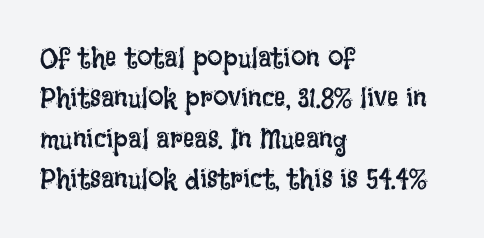
Q: Is the text bold? A: No.
Q: Is the text italic (slanted)? A: No, it is upright.
Q: Is the text underlined? A: No.
Q: How is the paragraph aligned? A: Left-aligned.
Q: Is the spacing between letters normal or unusually wide? A: Normal.
Q: Is the spacing between lines tight, normal or loose? A: Normal.
Q: Width (condensed, normal, or wide)? A: Condensed.
Q: Stroke contrast? A: Low.
Q: x-height? A: Large.
Q: Monospaced? A: No.
